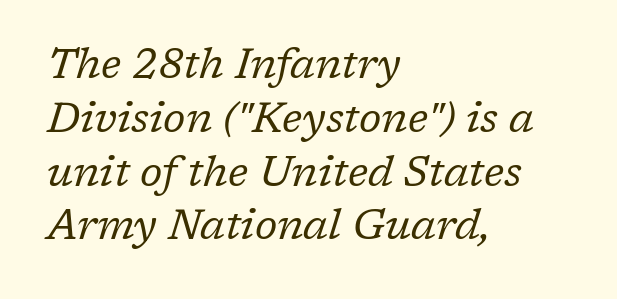
The image shows 42 px regular-weight serif type, italic (leaning right); set left-aligned, normal line spacing (1.28x), normal letter spacing, not underlined; low stroke contrast and a medium x-height.
